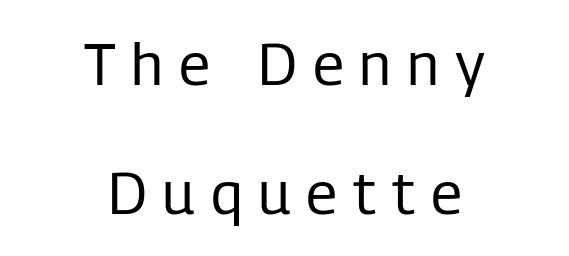
Stroke mass is kept to a normal reading level or below. Vertical strokes here are truly vertical. The gap between lines stays unmarked. Each letter's strokes conclude bluntly, with no projecting serifs. Does the copy run flush right? No — it is centered line by line. These lines are rendered in a variable-pitch font.
